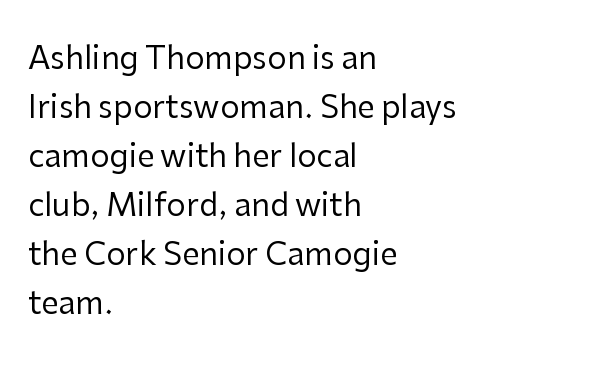
Q: Is the text bold? A: No.
Q: Is the text italic (slanted)? A: No, it is upright.
Q: Is the typeface a serif or a sans-serif typeface? A: Sans-serif.
Q: Is the text underlined? A: No.
Q: How is the paragraph aligned? A: Left-aligned.
Q: Is the spacing between letters normal or unusually wide? A: Normal.
Q: Is the spacing between lines tight, normal or loose? A: Normal.
Q: Width (condensed, normal, or wide)? A: Normal.
Q: Stroke contrast? A: Low.
Q: x-height? A: Medium.
Q: Monospaced? A: No.
